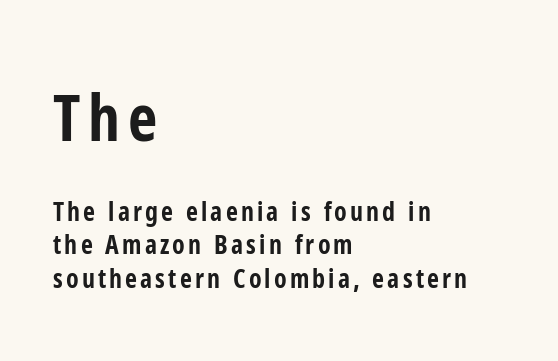
The image shows 64 px bold, condensed sans-serif type, upright; set left-aligned, normal line spacing (1.27x), not underlined; the first (top) block is 2.46x larger; low stroke contrast and a medium x-height.
